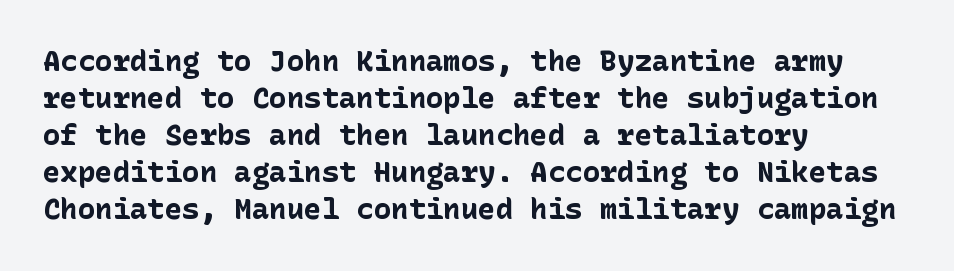
{"serif": "no", "italic": "no", "bold": "yes", "weight": "bold", "width": "normal", "stroke_contrast": "low", "x_height": "medium", "underline": "no", "align": "left", "line_spacing": "normal", "line_spacing_ratio": 1.28, "letter_spacing": "normal", "letter_spacing_em": 0.0, "glyph_px": 29}
